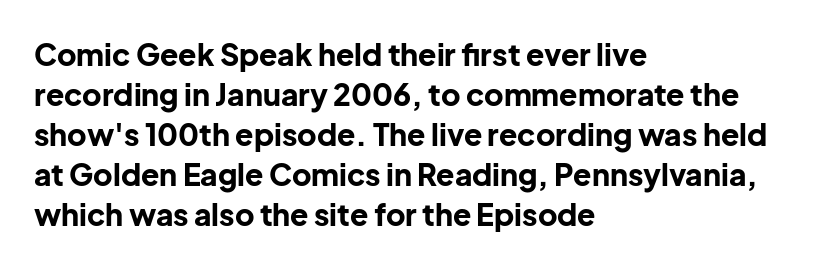
Is there much room between lines? A standard amount, neither cramped nor airy. Tall strokes in this sample are plumb rather than angled. Here the glyphs are tracked normally, forming tight word shapes. Plenty of ink on the page — the face is bold.
